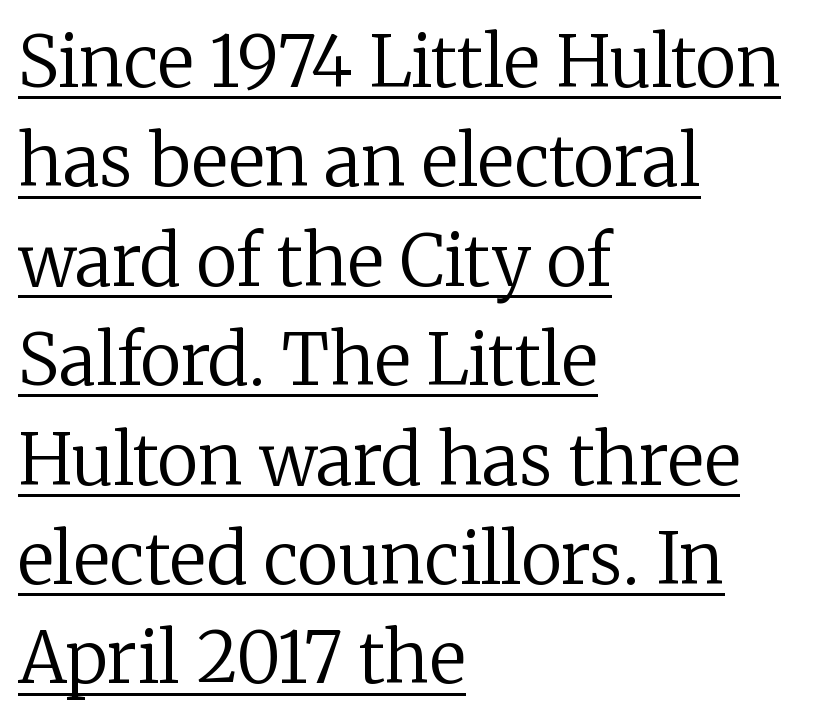
The line-height multiplier appears to be the usual default. The rendering keeps characters at their native spacing. Is the stroke heavy? The answer is a plain regular-or-lighter. The passage shown is typed in a proportional face where columns would drift.
